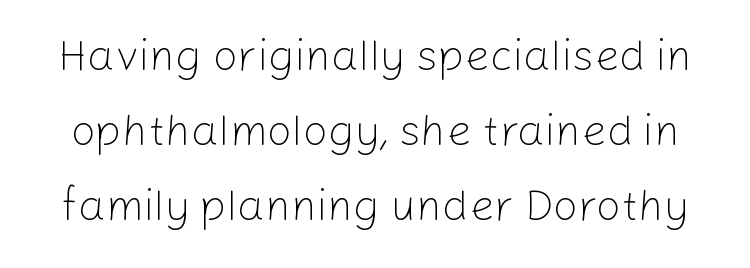
Vertically, the passage feels balanced, rows spaced as you'd expect. Caption: face not bold, strokes unweighted. Each letter keeps its own natural width here, so spacing adapts to shape. Underlining? Definitely not there. Look at the bottom of the vertical strokes: they stop flat, with no serifs.
